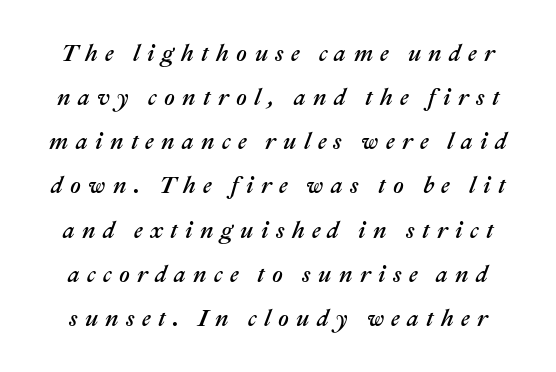
The image shows 23 px text type, italic (leaning right); set loose line spacing (1.92x), unusually wide letter spacing (+0.32 em), not underlined.
